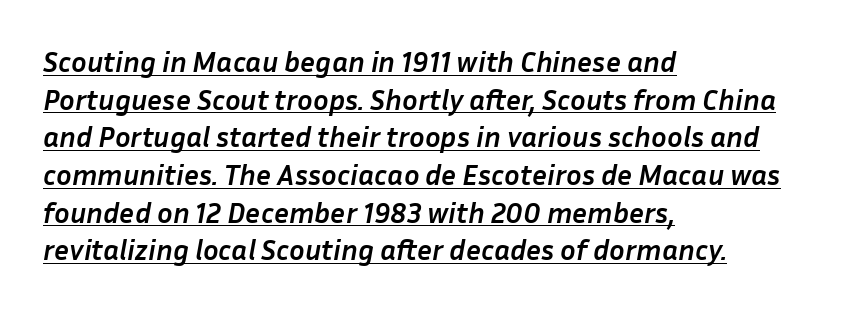
Interline gaps are of average width in this sample. Is this a fixed-width face? No — the glyphs have proportional, varying widths. When letters slant like this, we call the style italic. Default kerning and tracking; the words read as compact shapes.
